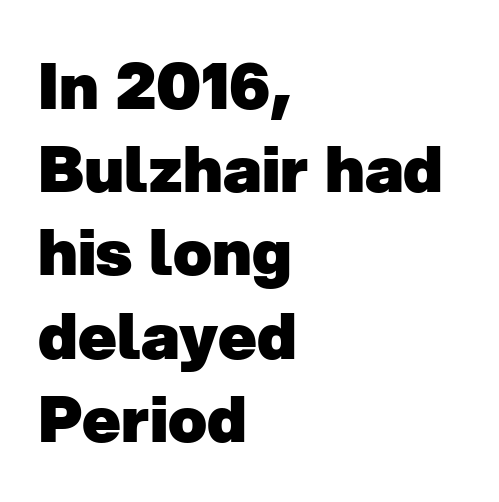
{"serif": "no", "bold": "yes", "weight": "heavy", "width": "normal", "stroke_contrast": "low", "x_height": "medium", "monospaced": "no", "underline": "no", "align": "left", "line_spacing": "normal", "line_spacing_ratio": 1.3, "letter_spacing": "normal", "letter_spacing_em": 0.0, "glyph_px": 64}
